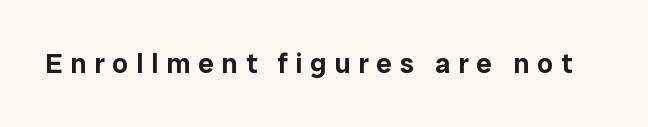
The image shows 28 px sans-serif type, upright; set unusually wide letter spacing (+0.28 em), not underlined; low stroke contrast and a medium x-height.
